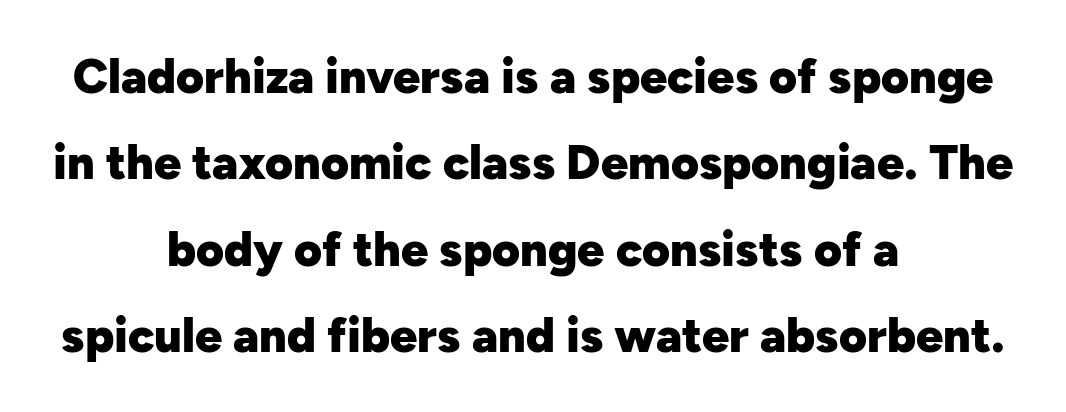
{"serif": "no", "italic": "no", "bold": "yes", "weight": "heavy", "width": "normal", "stroke_contrast": "low", "x_height": "medium", "monospaced": "no", "underline": "no", "align": "center", "line_spacing_ratio": 1.8, "letter_spacing": "normal", "letter_spacing_em": 0.0, "glyph_px": 48}
